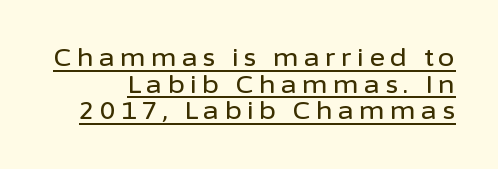
{"italic": "no", "underline": "yes", "line_spacing": "tight", "line_spacing_ratio": 1.11, "letter_spacing": "wide", "letter_spacing_em": 0.22, "glyph_px": 24}
